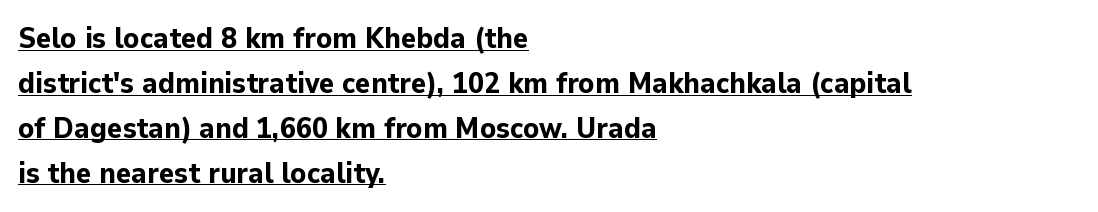
The image shows 29 px bold sans-serif type, upright; set left-aligned, normal line spacing (1.55x), normal letter spacing, underlined; low stroke contrast and a medium x-height.
